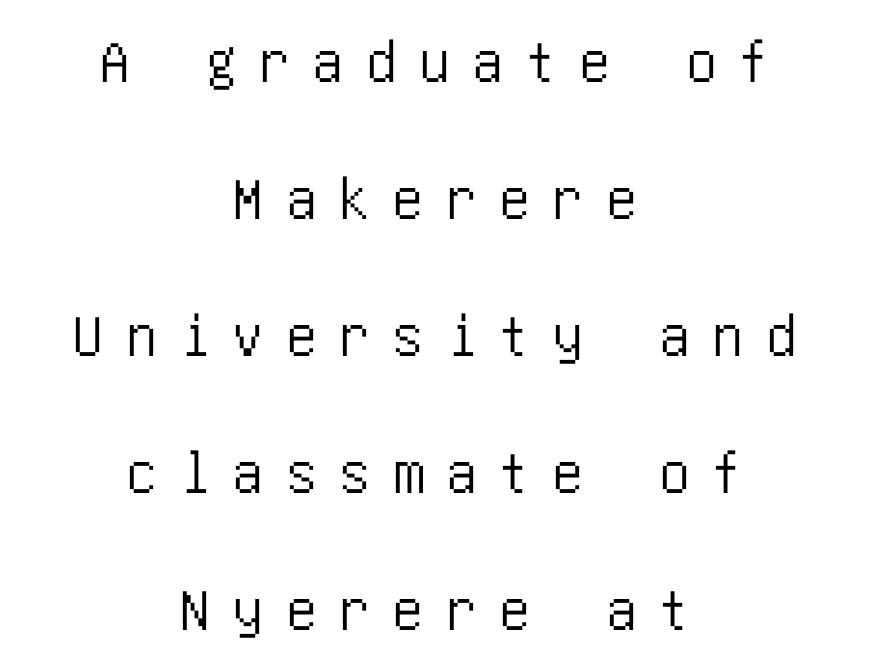
{"serif": "no", "italic": "no", "width": "condensed", "stroke_contrast": "low", "x_height": "large", "underline": "no", "align": "center", "line_spacing": "loose", "line_spacing_ratio": 2.21, "letter_spacing": "wide", "letter_spacing_em": 0.36, "glyph_px": 62}
